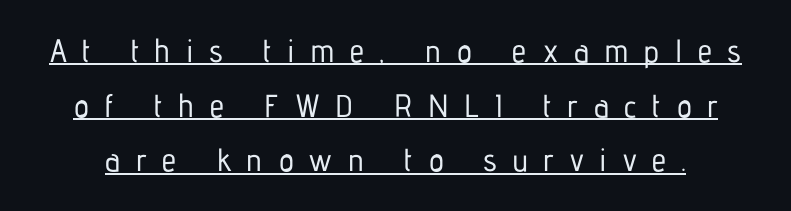
The image shows 32 px condensed sans-serif type, upright; set line spacing 1.71x, unusually wide letter spacing (+0.49 em), underlined; low stroke contrast and a medium x-height.
